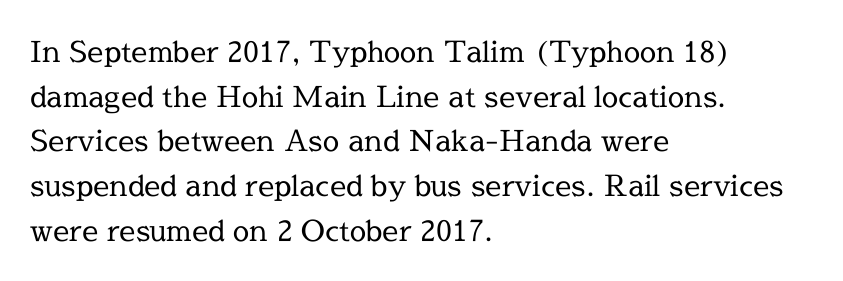
The image shows 29 px regular-weight serif type, upright; set left-aligned, normal line spacing (1.54x), normal letter spacing, not underlined; a medium x-height.
